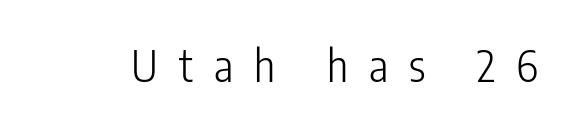
{"serif": "no", "italic": "no", "bold": "no", "weight": "light", "width": "condensed", "stroke_contrast": "low", "x_height": "medium", "monospaced": "no", "underline": "no", "letter_spacing": "wide", "letter_spacing_em": 0.48, "glyph_px": 44}
